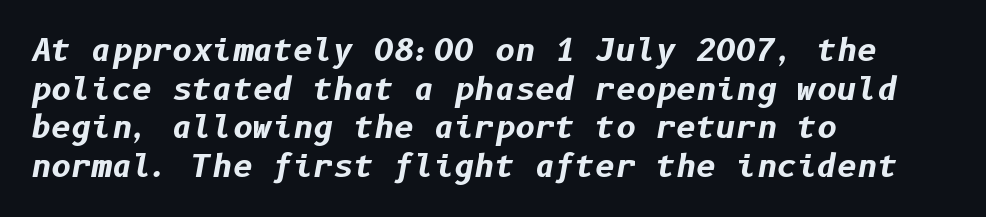
Q: Is the text bold? A: Yes.
Q: Is the text italic (slanted)? A: Yes, it leans right by about 10 degrees.
Q: Is the text underlined? A: No.
Q: How is the paragraph aligned? A: Left-aligned.
Q: Is the spacing between letters normal or unusually wide? A: Normal.
Q: Is the spacing between lines tight, normal or loose? A: Normal.
Q: Width (condensed, normal, or wide)? A: Normal.
Q: Stroke contrast? A: Low.
Q: x-height? A: Medium.
